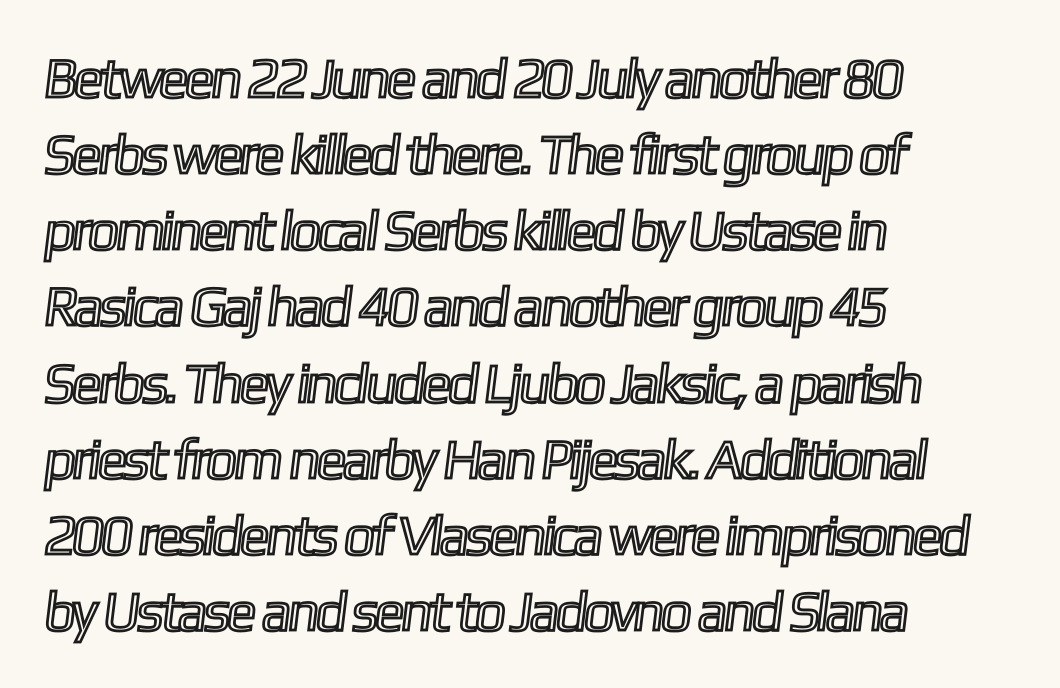
{"width": "condensed", "x_height": "medium", "monospaced": "no", "underline": "no", "align": "left", "line_spacing": "normal", "line_spacing_ratio": 1.36, "letter_spacing": "normal", "letter_spacing_em": 0.0, "glyph_px": 56}
